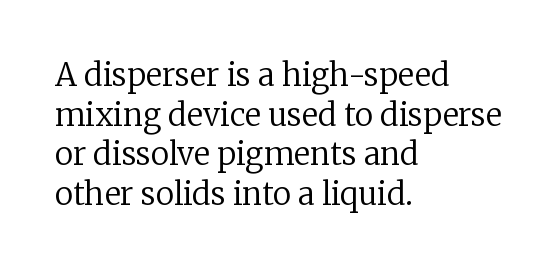
The image shows 31 px regular-weight serif type, upright; set left-aligned, normal line spacing (1.28x), normal letter spacing, not underlined; low stroke contrast and a medium x-height.
